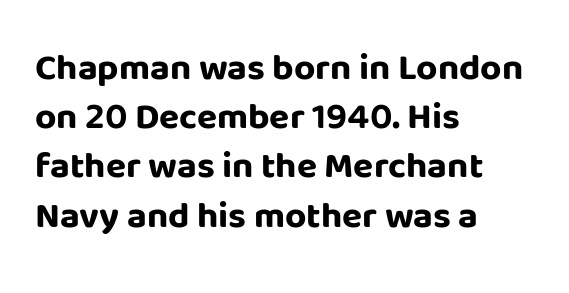
Q: Is the text bold? A: Yes.
Q: Is the text italic (slanted)? A: No, it is upright.
Q: Is the typeface a serif or a sans-serif typeface? A: Sans-serif.
Q: Is the text underlined? A: No.
Q: How is the paragraph aligned? A: Left-aligned.
Q: Is the spacing between letters normal or unusually wide? A: Normal.
Q: Is the spacing between lines tight, normal or loose? A: Normal.
Q: Width (condensed, normal, or wide)? A: Normal.
Q: Stroke contrast? A: Low.
Q: x-height? A: Large.
Q: Monospaced? A: No.
